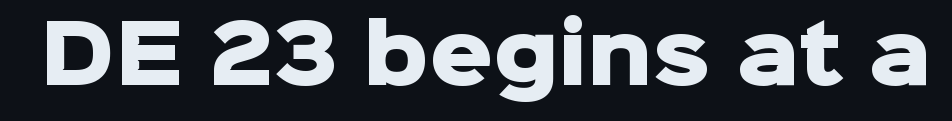
Q: Is the text bold? A: Yes.
Q: Is the text italic (slanted)? A: No, it is upright.
Q: Is the typeface a serif or a sans-serif typeface? A: Sans-serif.
Q: Is the text underlined? A: No.
Q: Is the spacing between letters normal or unusually wide? A: Normal.
Q: Width (condensed, normal, or wide)? A: Normal.
Q: Stroke contrast? A: Low.
Q: x-height? A: Medium.
Q: Monospaced? A: No.
